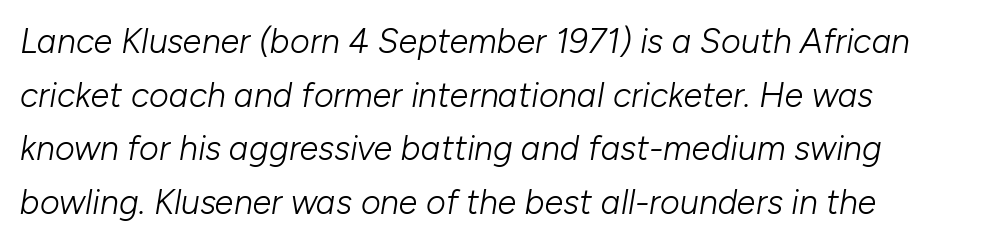
{"italic": "yes", "lean": "right", "slant_degrees": 10, "bold": "no", "weight": "light", "width": "normal", "stroke_contrast": "low", "x_height": "medium", "monospaced": "no", "underline": "no", "line_spacing": "normal", "line_spacing_ratio": 1.58, "letter_spacing": "normal", "letter_spacing_em": 0.0, "glyph_px": 34}
